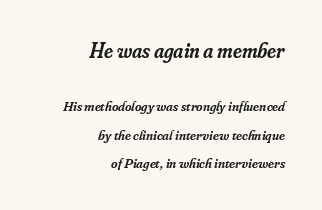
What stands out about the letter spacing? Nothing — it is the standard amount. These lines stand farther apart than default settings would place them. Alignment: flush right. Slant detected: the letters are inclined. This layout puts the oversized block above and the modest block below. Caption: semibold face, moderately heavy strokes.
